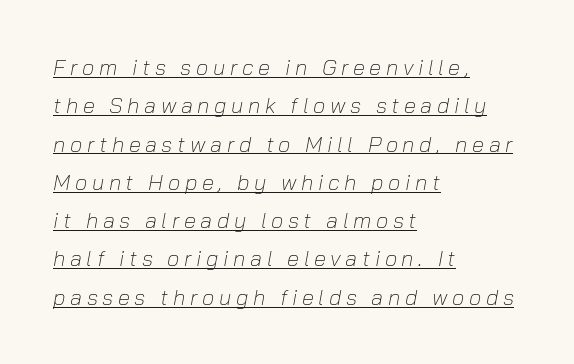
Substantial extra tracking has been applied to these lines. This is oblique type, the kind used for emphasis or titles. A classic flush-left, rag-right setting is used for this passage. The characters are drawn with everyday or finer stroke widths. The specimen includes a rule beneath the text block's lines.
